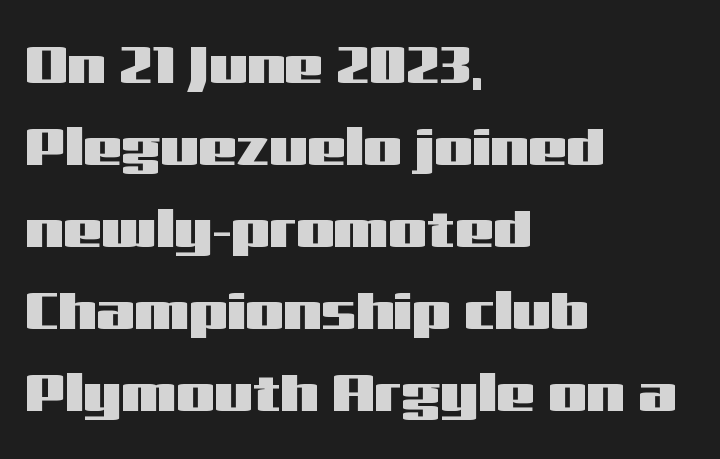
Q: Is the text italic (slanted)? A: No, it is upright.
Q: Is the typeface a serif or a sans-serif typeface? A: Sans-serif.
Q: Is the text underlined? A: No.
Q: How is the paragraph aligned? A: Left-aligned.
Q: Is the spacing between letters normal or unusually wide? A: Normal.
Q: Is the spacing between lines tight, normal or loose? A: Normal.
Q: Width (condensed, normal, or wide)? A: Wide.
Q: Stroke contrast? A: Medium.
Q: x-height? A: Medium.
Q: Monospaced? A: No.
